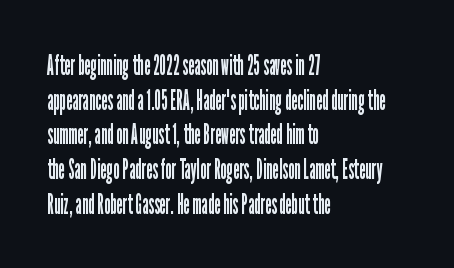
{"serif": "no", "italic": "no", "bold": "no", "weight": "regular", "width": "condensed", "stroke_contrast": "low", "x_height": "medium", "monospaced": "no", "underline": "no", "align": "left", "line_spacing_ratio": 1.24, "letter_spacing": "normal", "letter_spacing_em": 0.0, "glyph_px": 28}
